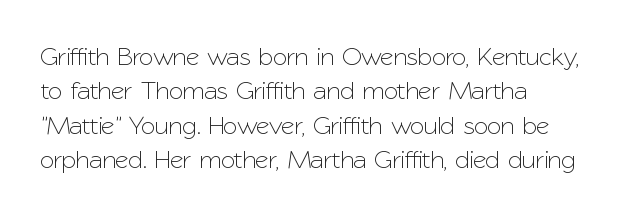
Here the glyphs are tracked normally, forming tight word shapes. Notice how the passage keeps a crisp vertical edge on the left only. A normal amount of white space separates one row of letters from the next. The string is rendered with underlining switched off.
